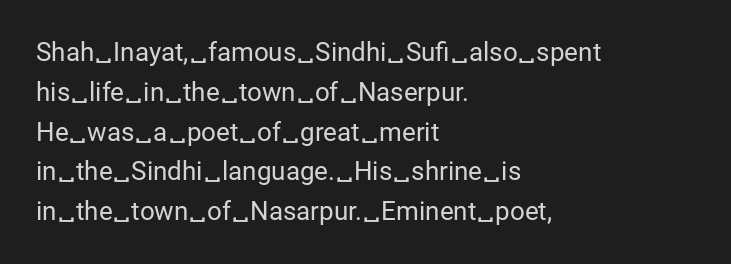
The image shows 26 px text type, upright; set left-aligned, normal line spacing (1.53x), normal letter spacing, not underlined.
